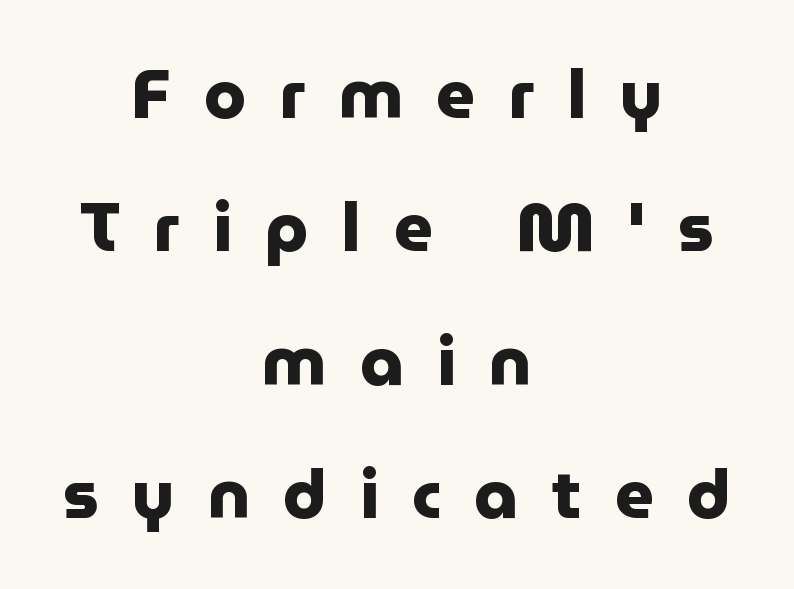
{"serif": "no", "italic": "no", "bold": "yes", "weight": "heavy", "width": "normal", "stroke_contrast": "low", "x_height": "medium", "monospaced": "no", "underline": "no", "align": "center", "line_spacing": "loose", "line_spacing_ratio": 1.96, "letter_spacing": "wide", "letter_spacing_em": 0.49, "glyph_px": 68}
